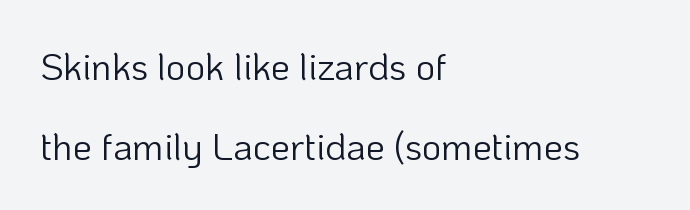
Q: Is the text bold? A: No.
Q: Is the text italic (slanted)? A: No, it is upright.
Q: Is the typeface a serif or a sans-serif typeface? A: Sans-serif.
Q: Is the text underlined? A: No.
Q: How is the paragraph aligned? A: Left-aligned.
Q: Is the spacing between letters normal or unusually wide? A: Normal.
Q: Is the spacing between lines tight, normal or loose? A: Loose.
Q: Width (condensed, normal, or wide)? A: Normal.
Q: Stroke contrast? A: Low.
Q: x-height? A: Medium.
Q: Monospaced? A: No.
